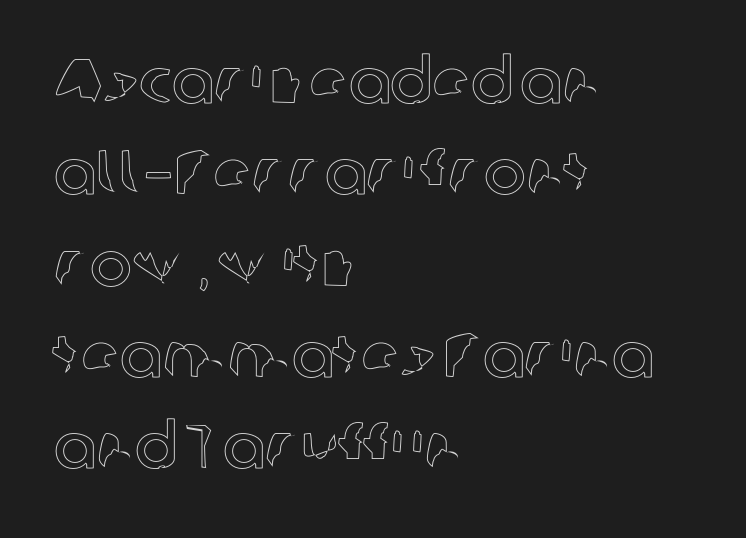
Q: Is the text italic (slanted)? A: No, it is upright.
Q: Is the text underlined? A: No.
Q: How is the paragraph aligned? A: Left-aligned.
Q: Is the spacing between letters normal or unusually wide? A: Normal.
Q: Is the spacing between lines tight, normal or loose? A: Normal.
Q: Width (condensed, normal, or wide)? A: Normal.
Q: x-height? A: Medium.
Q: Monospaced? A: No.
